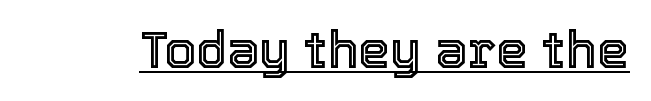
Q: Is the text italic (slanted)? A: No, it is upright.
Q: Is the text underlined? A: Yes.
Q: Is the spacing between letters normal or unusually wide? A: Normal.
Q: Width (condensed, normal, or wide)? A: Normal.
Q: x-height? A: Medium.
Q: Monospaced? A: No.
